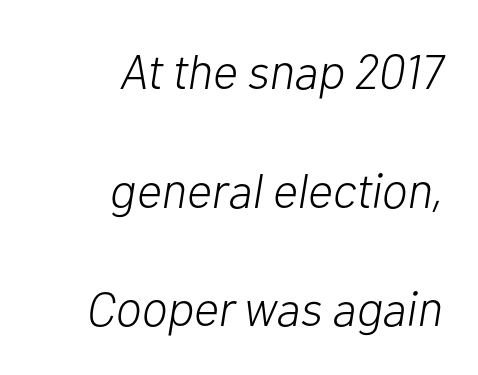
No heavy texture on the line: the type isn't bold. This sample uses an oblique cut, with every glyph tilted off the vertical. Nothing unusual about the tracking: characters are spaced as the font intends. Compared with typical paragraphs, the rows here are farther apart.
